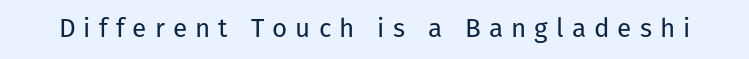
The image shows 26 px text type, upright; set unusually wide letter spacing (+0.31 em), not underlined.
